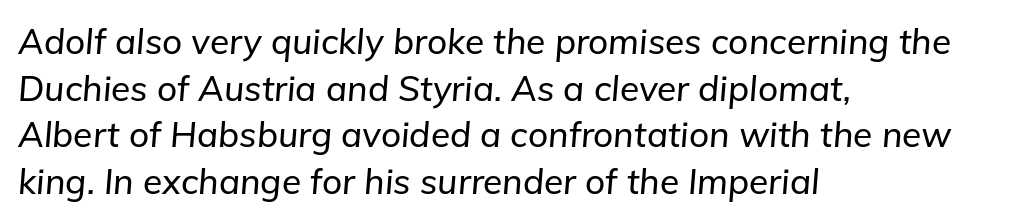
What's the leading like? Ordinary, nothing unusual. Is the type slanted? Yes — the strokes lean at a clear angle. A typesetter would call this proportional, since set widths differ per character. The rendering anchors every line to the left-hand side. Words appear dense and cohesive because spacing is normal. A bare baseline throughout the passage.
